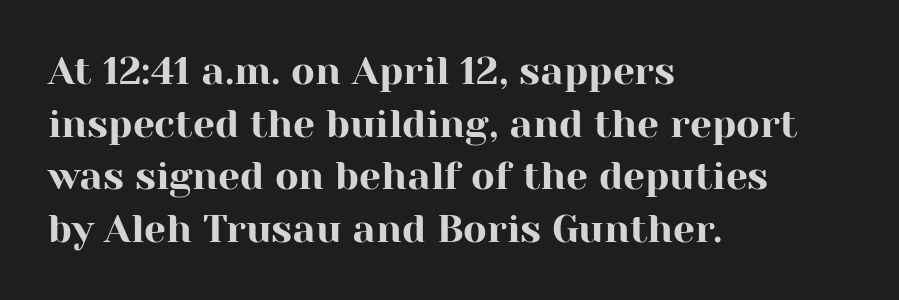
The image shows 39 px serif type, upright; set left-aligned, normal line spacing (1.35x), normal letter spacing, not underlined; high stroke contrast and a medium x-height.
